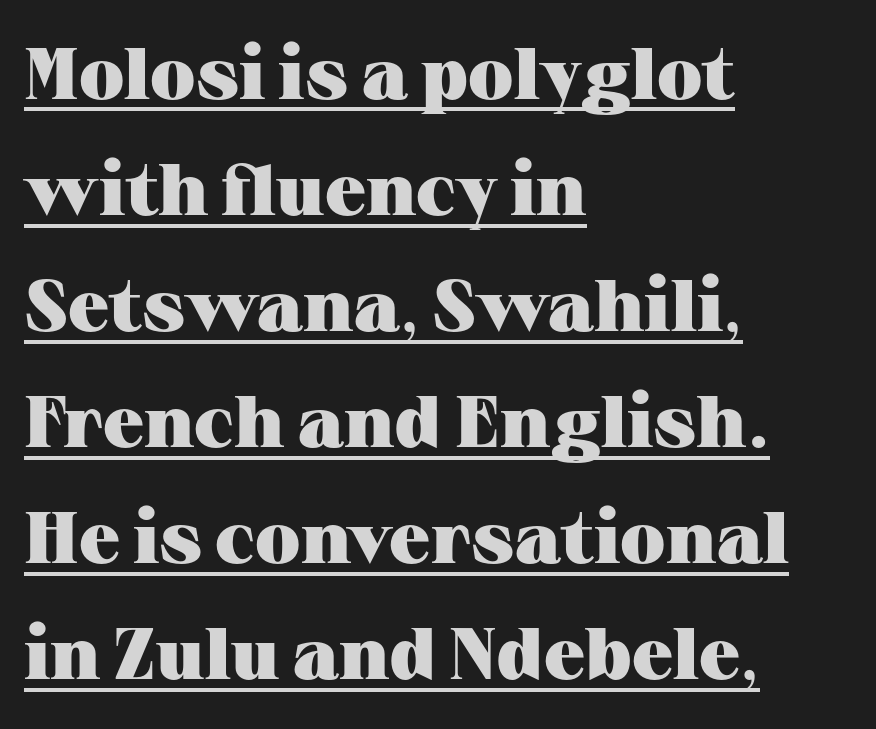
What weight is shown? A full bold with thick strokes. Inter-character spacing is left at the font's built-in metrics. This is roman type, the default non-slanted kind. These lines are set flush left with a ragged right edge. The rendering uses the underline text-decoration. Successive baselines arrive at the customary interval.
